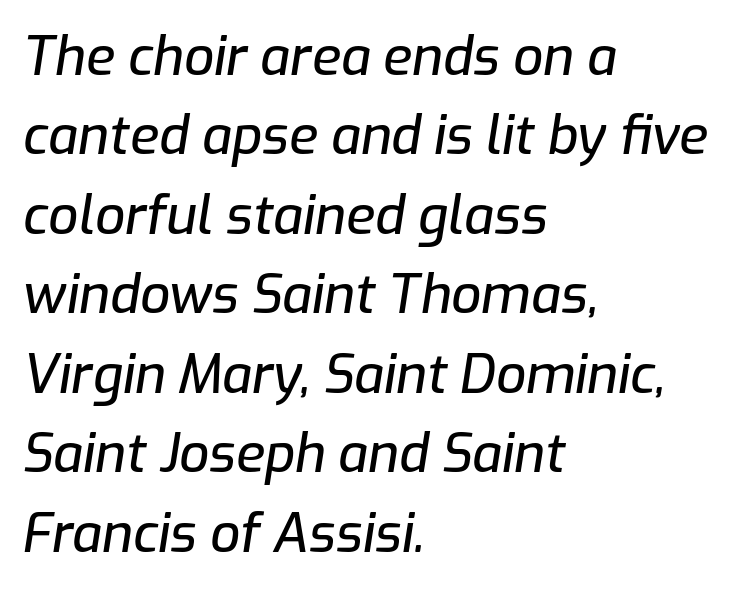
The image shows 53 px text type, italic (leaning right); set left-aligned, normal line spacing (1.5x), normal letter spacing, not underlined; low stroke contrast and a medium x-height.
